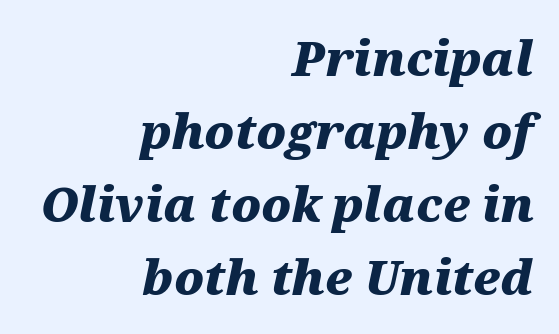
Weight check: bold — yes, fully. No extra tracking has been applied to these lines. The glyphs are unaccompanied by any horizontal stroke below them. Character widths vary here, with narrow letters taking less room than wide ones. Is the block centered? No — it sits flush against the right margin. Vertically, the passage feels balanced, rows spaced as you'd expect.
